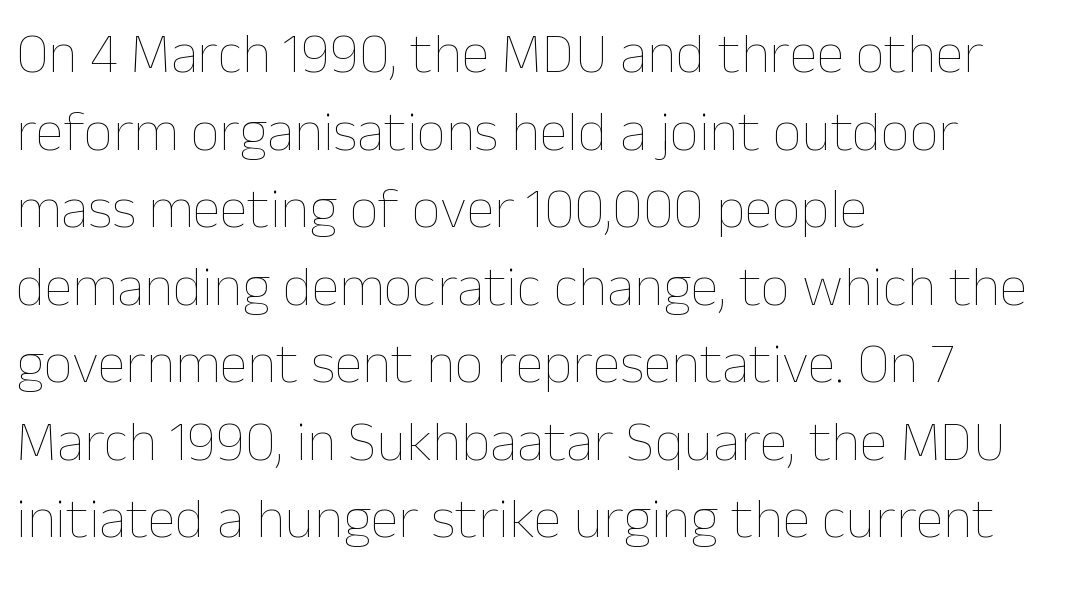
The image shows 57 px thin type, upright; set left-aligned, normal line spacing (1.36x), normal letter spacing, not underlined; low stroke contrast and a medium x-height.
